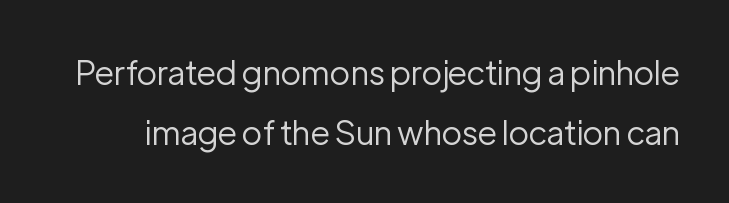
{"serif": "no", "italic": "no", "bold": "no", "weight": "regular", "width": "normal", "stroke_contrast": "low", "x_height": "medium", "monospaced": "no", "underline": "no", "line_spacing_ratio": 1.82, "letter_spacing": "normal", "letter_spacing_em": 0.0, "glyph_px": 33}
